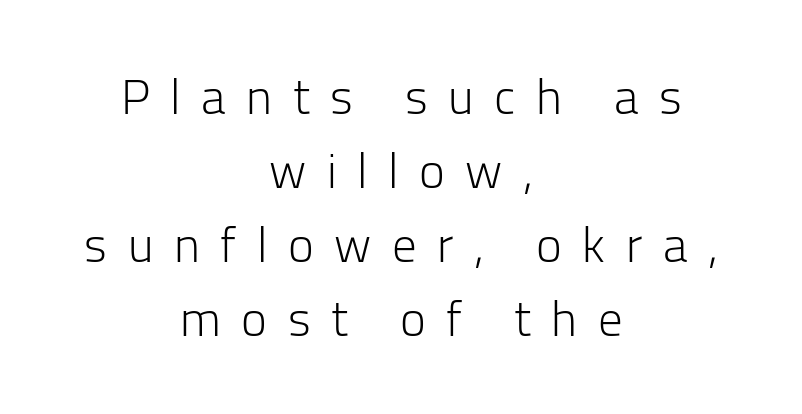
Characters follow at a spacing far wider than the type designer built in. The axis of the letterforms is exactly vertical. A quiet, ordinary-to-light weight characterises the typeface. The foot of each line stays bare and open. Regarding leading, the lines here are spaced in the standard way.
